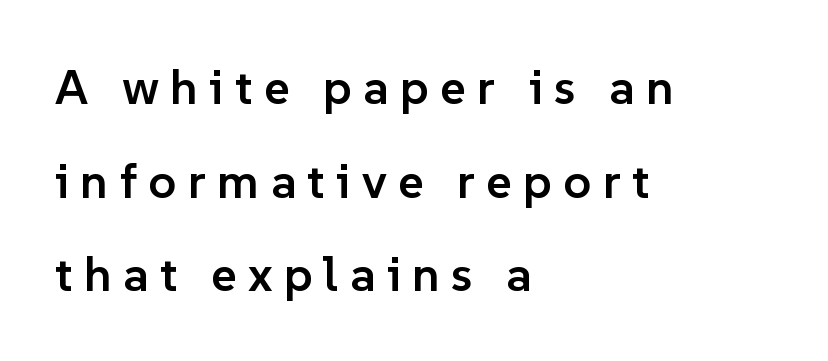
The strokes are fattened partway — semibold, not bold. These lines stack with their left ends in a neat column. Nothing sits at the stroke ends, so this counts as sans-serif. Rendered with straight, roman letterforms. Proportional: the letters do not fall into vertical columns. Honestly, there is no underline to notice here at all.
